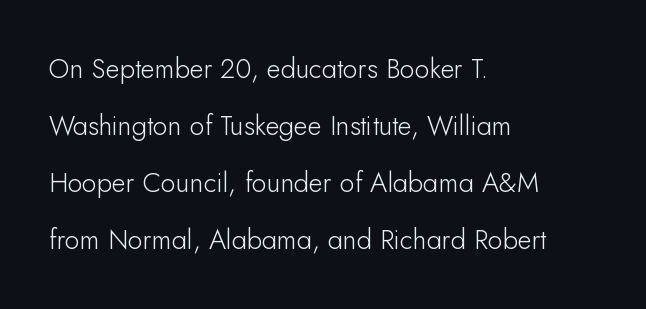
{"italic": "no", "bold": "no", "underline": "no", "align": "left", "line_spacing": "loose", "line_spacing_ratio": 2.11, "letter_spacing": "normal", "letter_spacing_em": 0.0, "glyph_px": 27}
